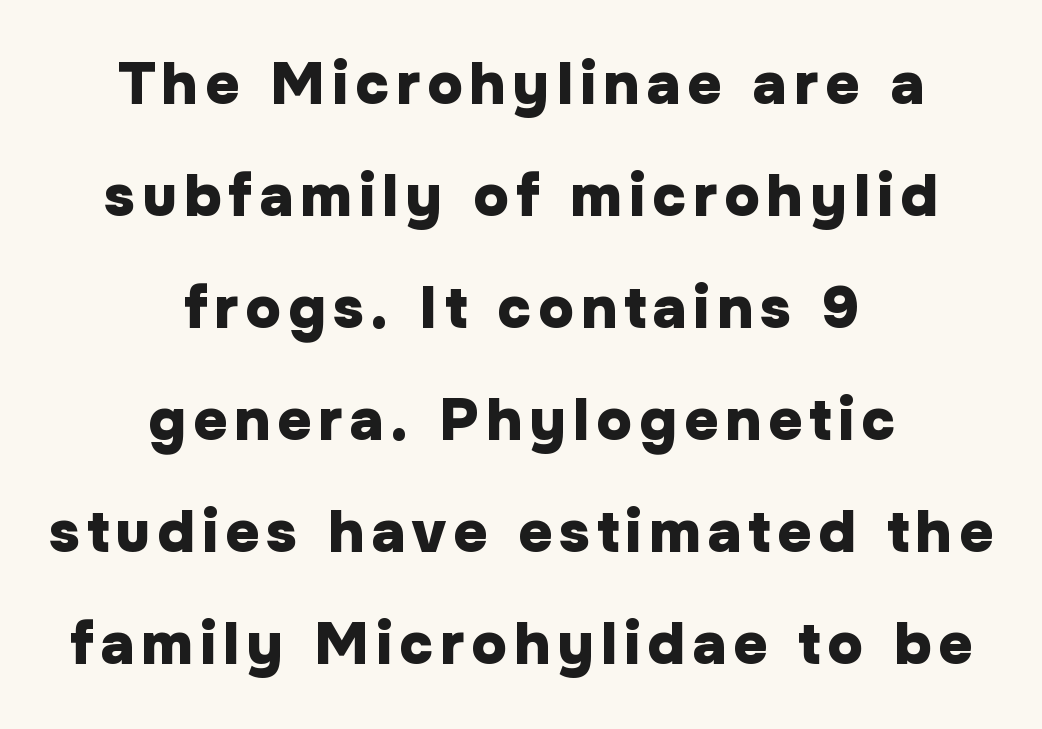
{"serif": "no", "italic": "no", "bold": "yes", "weight": "heavy", "width": "normal", "stroke_contrast": "low", "x_height": "medium", "monospaced": "no", "underline": "no", "align": "center", "line_spacing": "loose", "line_spacing_ratio": 1.9, "glyph_px": 59}
